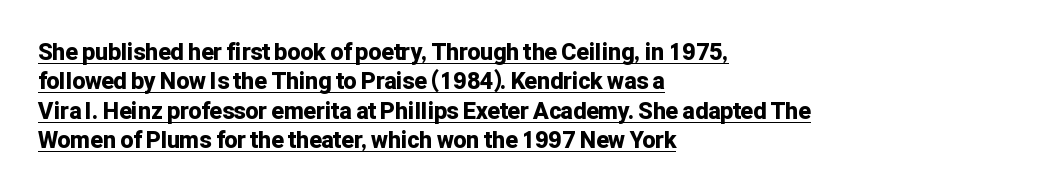
Q: Is the text bold? A: Yes.
Q: Is the text italic (slanted)? A: No, it is upright.
Q: Is the text underlined? A: Yes.
Q: How is the paragraph aligned? A: Left-aligned.
Q: Is the spacing between letters normal or unusually wide? A: Normal.
Q: Is the spacing between lines tight, normal or loose? A: Normal.
